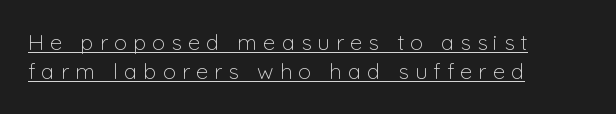
Q: Is the text bold? A: No.
Q: Is the text italic (slanted)? A: No, it is upright.
Q: Is the text underlined? A: Yes.
Q: How is the paragraph aligned? A: Left-aligned.
Q: Is the spacing between letters normal or unusually wide? A: Unusually wide.
Q: Is the spacing between lines tight, normal or loose? A: Normal.
